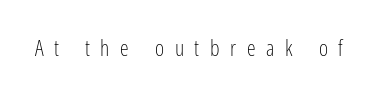
In terms of posture, this sample is upright. Inter-character spacing is expanded well beyond the font's built-in metrics. Underline: absent. The typesetting does not lean heavy: it is not bold.
